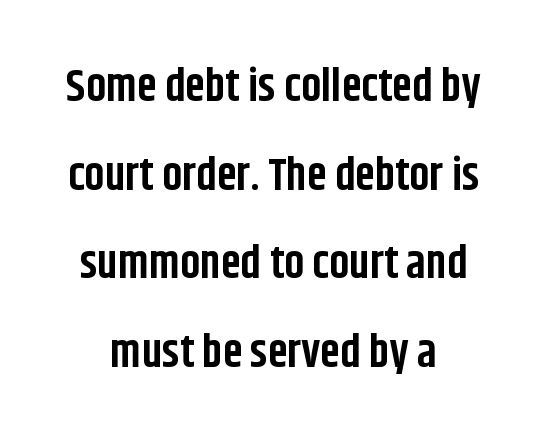
Q: Is the text bold? A: Yes.
Q: Is the text italic (slanted)? A: No, it is upright.
Q: Is the typeface a serif or a sans-serif typeface? A: Sans-serif.
Q: Is the text underlined? A: No.
Q: How is the paragraph aligned? A: Centered.
Q: Is the spacing between letters normal or unusually wide? A: Normal.
Q: Is the spacing between lines tight, normal or loose? A: Loose.
Q: Width (condensed, normal, or wide)? A: Condensed.
Q: Stroke contrast? A: Low.
Q: x-height? A: Large.
Q: Monospaced? A: No.
